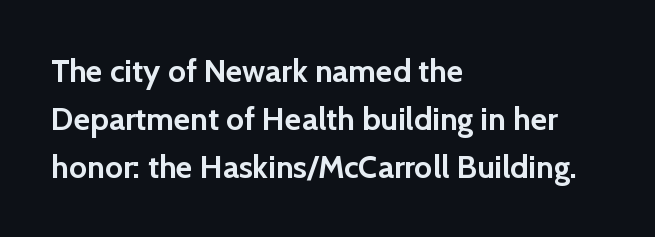
The image shows 32 px semibold sans-serif type, upright; set left-aligned, normal line spacing (1.5x), normal letter spacing, not underlined; low stroke contrast and a medium x-height.
